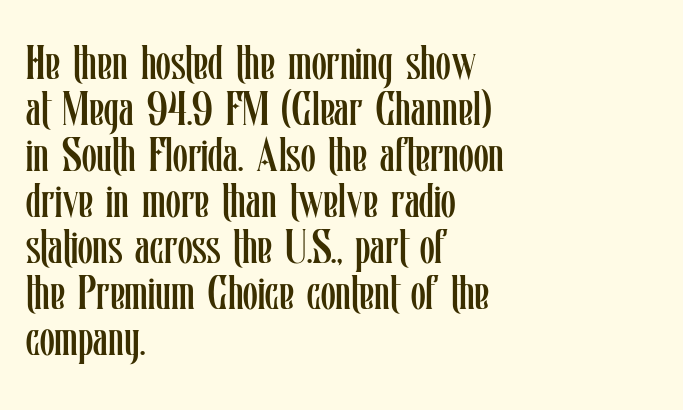
Upright lettering throughout. Lines of text with bare space underneath. Regarding leading, the lines here are crowded together. Is this a fixed-width face? No — the glyphs have proportional, varying widths. The cut favours lightness, reaching ordinary text weight at its darkest.
